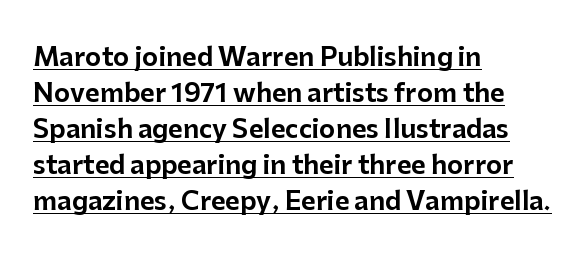
Vertical spacing — default. Caption: multi-line text, flush left, ragged right. Nothing unusual about the tracking: characters are spaced as the font intends. Notice how a bar underscores the lettering throughout.
